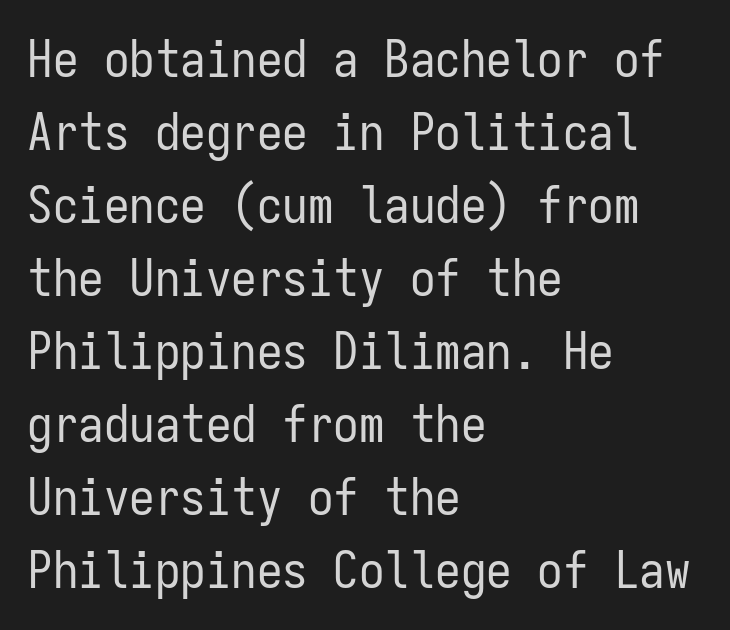
The line-height multiplier appears to be the usual default. Posture: upright roman. Are there feet on the stems? There aren't — it's a sans. Weight class: somewhere from thin through regular. Spacing verdict: monospaced, one width for all characters. No extra tracking has been applied to these lines.
